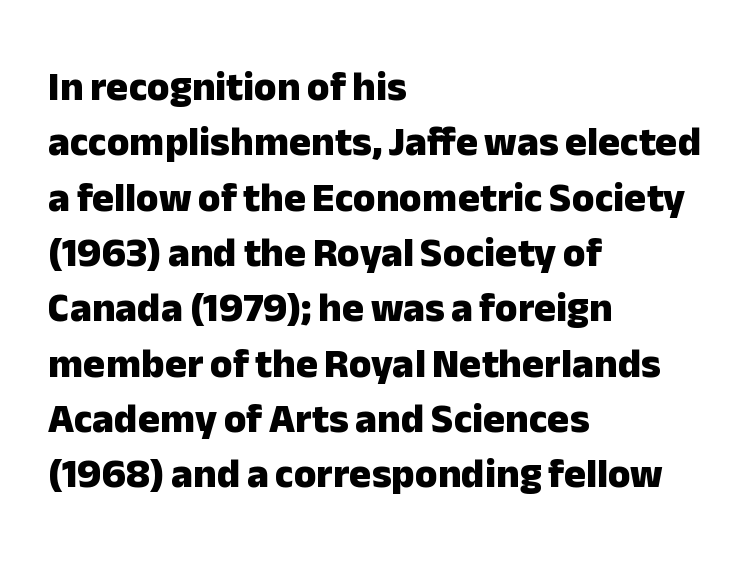
The image shows 41 px heavy sans-serif type, upright; set left-aligned, normal line spacing (1.35x), normal letter spacing, not underlined; low stroke contrast and a medium x-height.
